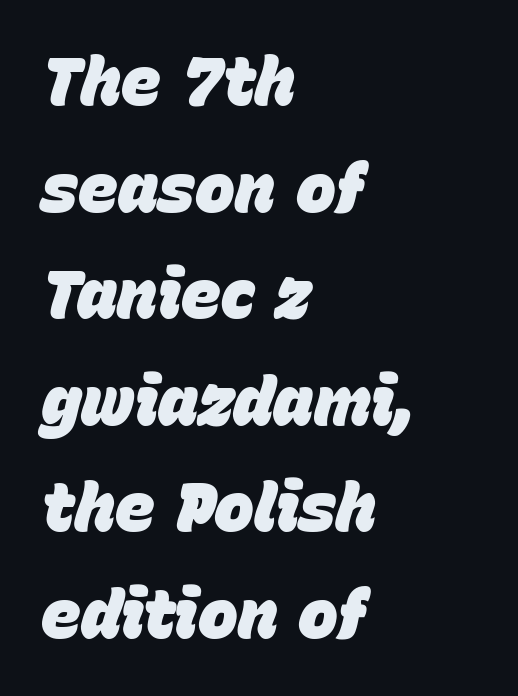
Q: Is the text bold? A: Yes.
Q: Is the text italic (slanted)? A: Yes, it leans right by about 15 degrees.
Q: Is the text underlined? A: No.
Q: How is the paragraph aligned? A: Left-aligned.
Q: Is the spacing between letters normal or unusually wide? A: Normal.
Q: Is the spacing between lines tight, normal or loose? A: Normal.
Q: Width (condensed, normal, or wide)? A: Normal.
Q: Stroke contrast? A: Low.
Q: x-height? A: Large.
Q: Monospaced? A: No.
